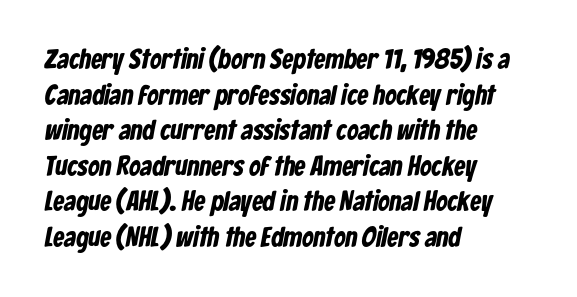
The image shows 28 px bold, condensed sans-serif type; set left-aligned, normal line spacing (1.27x), normal letter spacing, not underlined; low stroke contrast and a medium x-height.
